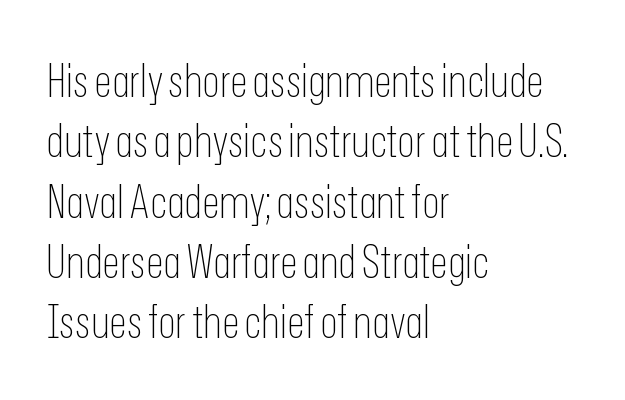
Q: Is the text bold? A: No.
Q: Is the text italic (slanted)? A: No, it is upright.
Q: Is the typeface a serif or a sans-serif typeface? A: Sans-serif.
Q: Is the text underlined? A: No.
Q: How is the paragraph aligned? A: Left-aligned.
Q: Is the spacing between letters normal or unusually wide? A: Normal.
Q: Is the spacing between lines tight, normal or loose? A: Normal.
Q: Width (condensed, normal, or wide)? A: Condensed.
Q: Stroke contrast? A: Low.
Q: x-height? A: Medium.
Q: Monospaced? A: No.
